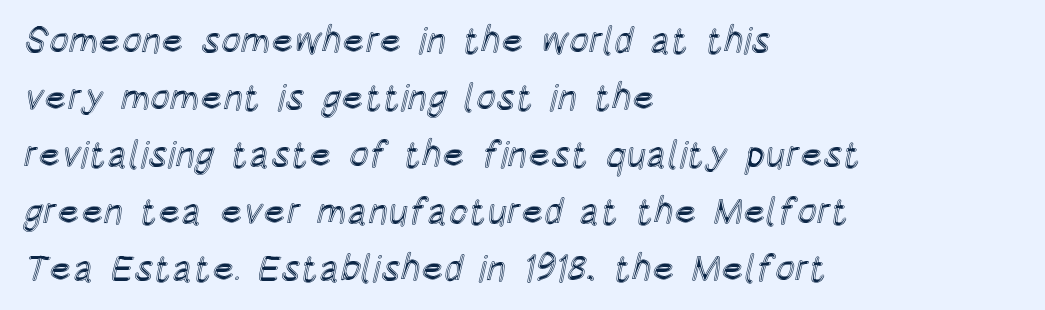
Compared with typical body copy, the letter spacing here is the same. Anything drawn beneath the words? Only blank space. Every row of glyphs begins at an identical x-position on the left. The passage shown is typed in a proportional face where columns would drift.
